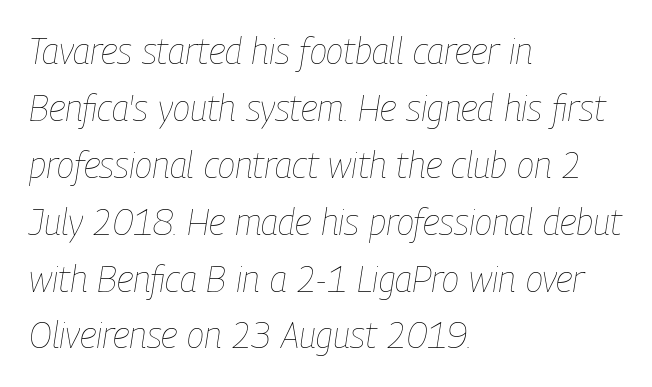
{"italic": "yes", "lean": "right", "slant_degrees": 9, "bold": "no", "weight": "thin", "width": "condensed", "stroke_contrast": "low", "x_height": "medium", "monospaced": "no", "underline": "no", "align": "left", "line_spacing": "normal", "line_spacing_ratio": 1.58, "letter_spacing": "normal", "letter_spacing_em": 0.0, "glyph_px": 36}
